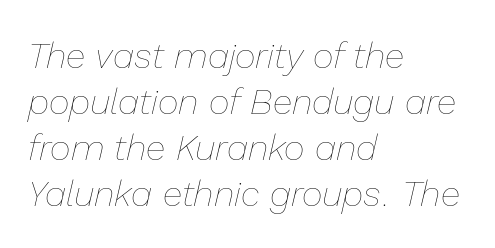
{"italic": "yes", "lean": "right", "slant_degrees": 13, "bold": "no", "weight": "thin", "width": "normal", "stroke_contrast": "low", "x_height": "medium", "monospaced": "no", "underline": "no", "align": "left", "line_spacing": "normal", "line_spacing_ratio": 1.28, "letter_spacing": "normal", "letter_spacing_em": 0.0, "glyph_px": 36}
